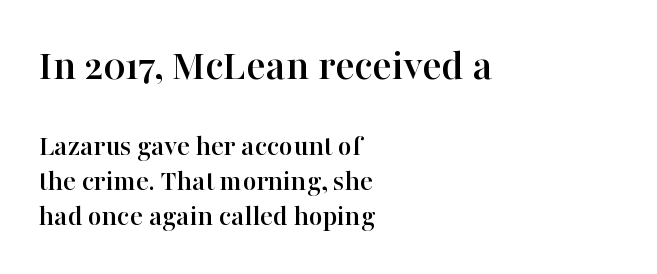
The image shows 45 px serif type, upright; set left-aligned, line spacing 1.17x, normal letter spacing, not underlined; the first (top) block is 1.5x larger; high stroke contrast and a medium x-height.
